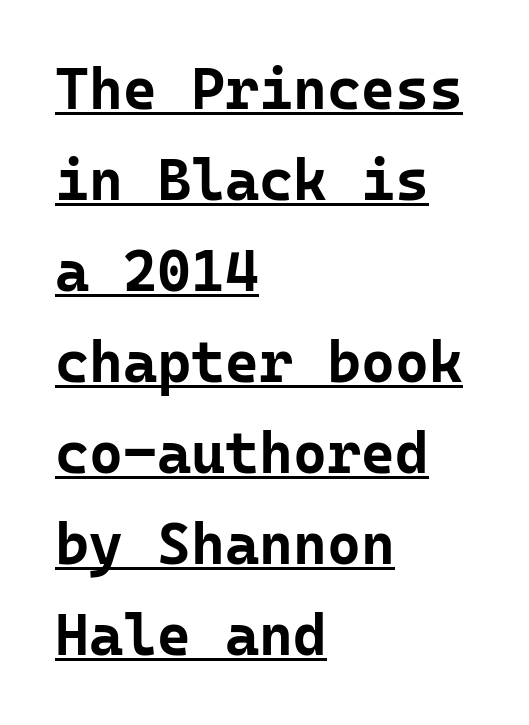
Italic? Not at all — the glyphs are vertical. A typesetter would call this monospace, since all characters share one set width. Interline gaps are of average width in this sample. In designer terms, the underline attribute is active on this setting. This is heavy type, rendered in bold. Does the type have serifs? No, each stem ends abruptly.
